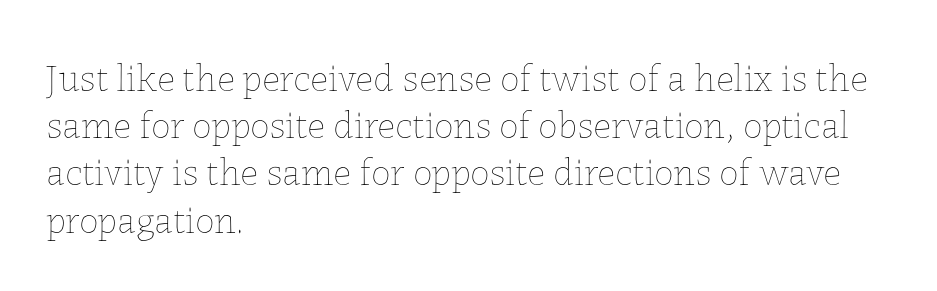
The image shows 39 px thin type, upright; set left-aligned, line spacing 1.21x, normal letter spacing, not underlined; low stroke contrast and a medium x-height.
